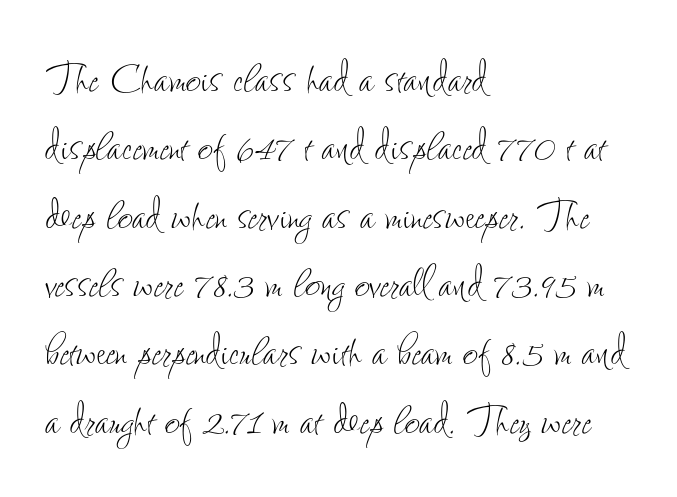
Q: Is the text bold? A: No.
Q: Is the text italic (slanted)? A: Yes.
Q: Is the text underlined? A: No.
Q: How is the paragraph aligned? A: Left-aligned.
Q: Is the spacing between letters normal or unusually wide? A: Normal.
Q: Is the spacing between lines tight, normal or loose? A: Normal.
Q: Width (condensed, normal, or wide)? A: Condensed.
Q: Stroke contrast? A: Low.
Q: x-height? A: Small.
Q: Monospaced? A: No.
